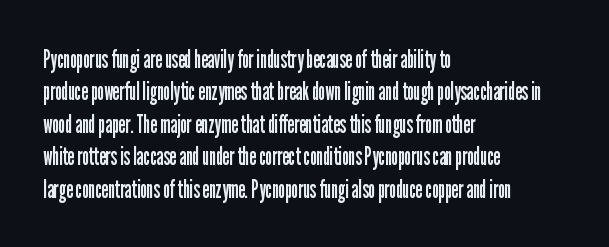
{"italic": "no", "bold": "no", "underline": "no", "align": "left", "line_spacing": "normal", "line_spacing_ratio": 1.3, "letter_spacing": "normal", "letter_spacing_em": 0.0, "glyph_px": 25}
